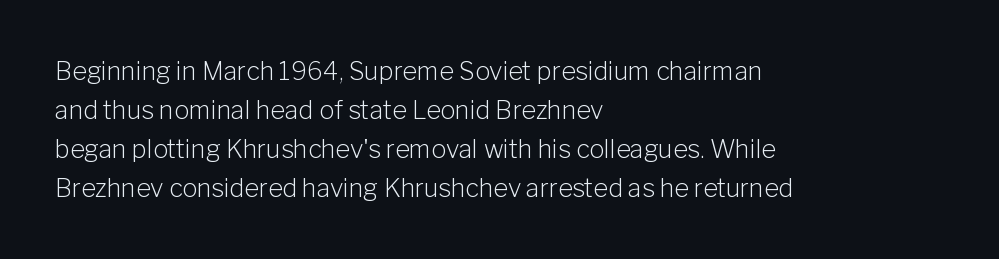
The image shows 25 px text type, upright; set left-aligned, normal line spacing (1.56x), normal letter spacing, not underlined.
